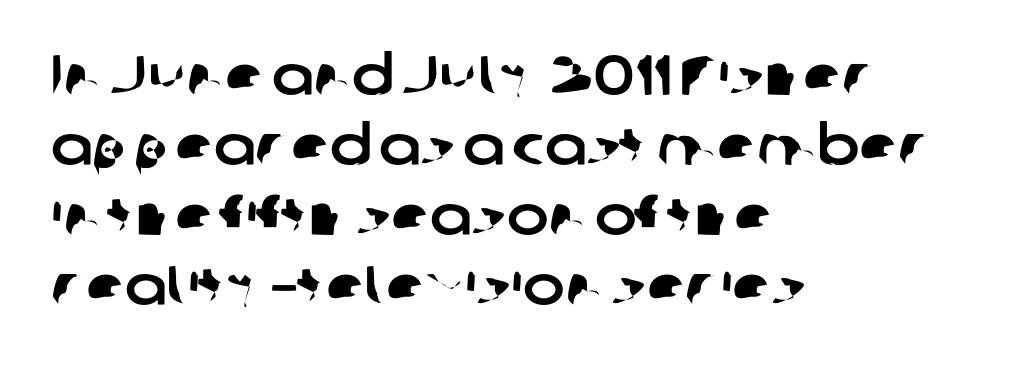
Q: Is the typeface a serif or a sans-serif typeface? A: Sans-serif.
Q: Is the text underlined? A: No.
Q: How is the paragraph aligned? A: Left-aligned.
Q: Is the spacing between letters normal or unusually wide? A: Normal.
Q: Is the spacing between lines tight, normal or loose? A: Normal.
Q: Width (condensed, normal, or wide)? A: Normal.
Q: Stroke contrast? A: Low.
Q: x-height? A: Medium.
Q: Monospaced? A: No.
